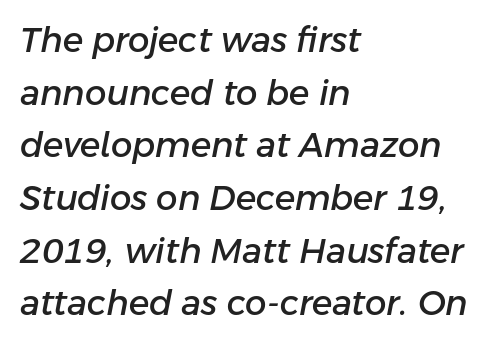
Q: Is the text italic (slanted)? A: Yes, it leans right by about 11 degrees.
Q: Is the text underlined? A: No.
Q: How is the paragraph aligned? A: Left-aligned.
Q: Is the spacing between letters normal or unusually wide? A: Normal.
Q: Is the spacing between lines tight, normal or loose? A: Normal.
Q: Width (condensed, normal, or wide)? A: Normal.
Q: Stroke contrast? A: Low.
Q: x-height? A: Medium.
Q: Monospaced? A: No.
